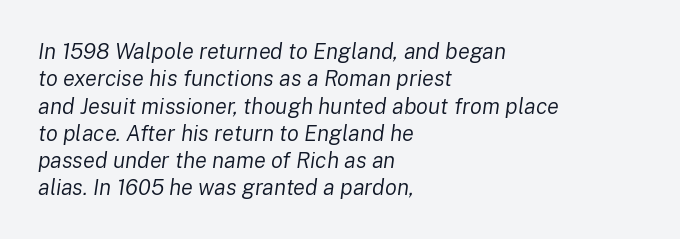
Q: Is the text bold? A: No.
Q: Is the text italic (slanted)? A: Yes, it leans right by about 8 degrees.
Q: Is the text underlined? A: No.
Q: How is the paragraph aligned? A: Left-aligned.
Q: Is the spacing between letters normal or unusually wide? A: Normal.
